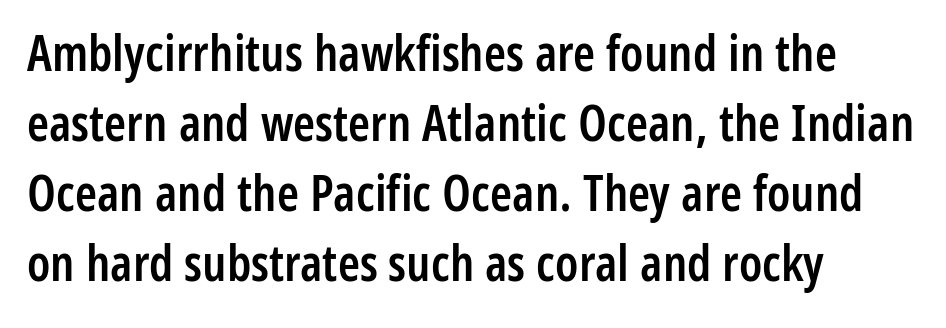
The image shows 50 px semibold, condensed sans-serif type, upright; set left-aligned, normal line spacing (1.4x), normal letter spacing, not underlined; low stroke contrast and a medium x-height.
